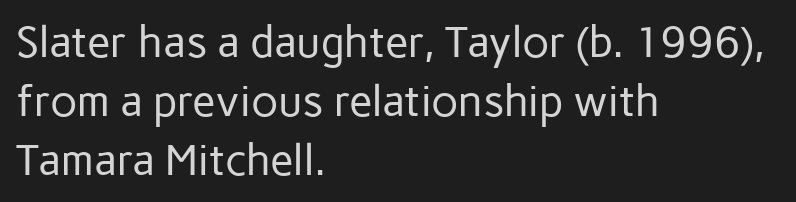
The image shows 43 px regular-weight sans-serif type, upright; set left-aligned, normal line spacing (1.37x), normal letter spacing, not underlined; low stroke contrast and a medium x-height.
